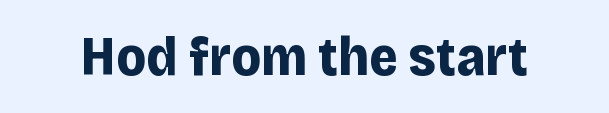
Q: Is the text bold? A: Yes.
Q: Is the text italic (slanted)? A: No, it is upright.
Q: Is the typeface a serif or a sans-serif typeface? A: Sans-serif.
Q: Is the text underlined? A: No.
Q: Is the spacing between letters normal or unusually wide? A: Normal.
Q: Width (condensed, normal, or wide)? A: Normal.
Q: Stroke contrast? A: Low.
Q: x-height? A: Large.
Q: Monospaced? A: No.
